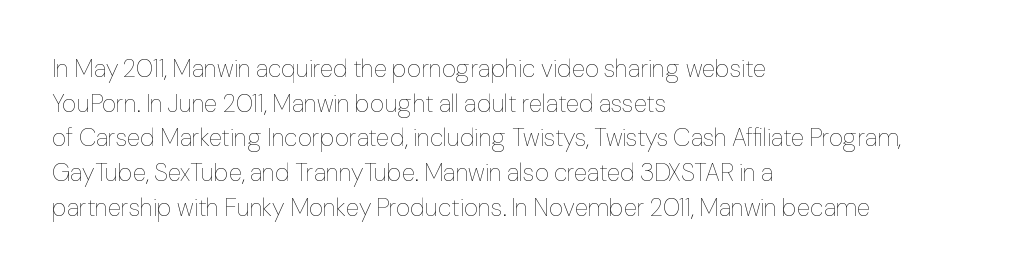
The image shows 25 px text type, upright; set left-aligned, normal line spacing (1.39x), normal letter spacing, not underlined.
